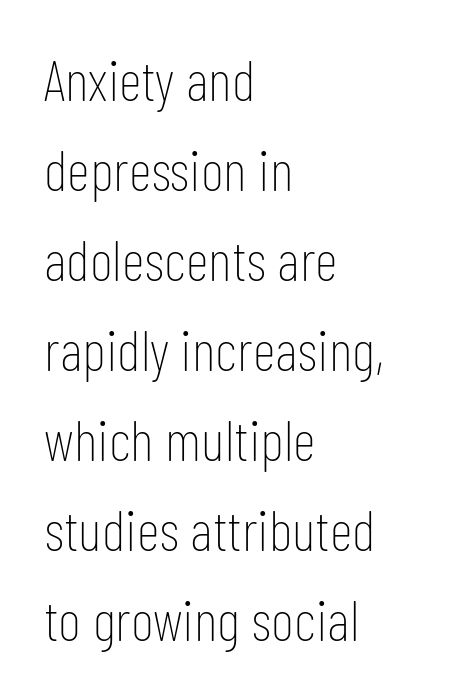
The image shows 57 px thin, condensed sans-serif type, upright; set left-aligned, normal line spacing (1.58x), normal letter spacing, not underlined; low stroke contrast and a medium x-height.
